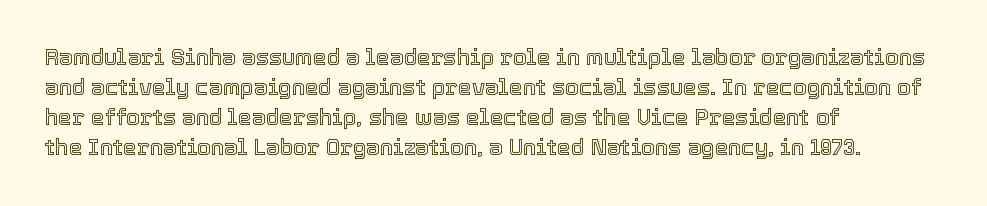
{"italic": "no", "underline": "no", "align": "left", "line_spacing": "normal", "line_spacing_ratio": 1.37, "letter_spacing": "normal", "letter_spacing_em": 0.0, "glyph_px": 22}
